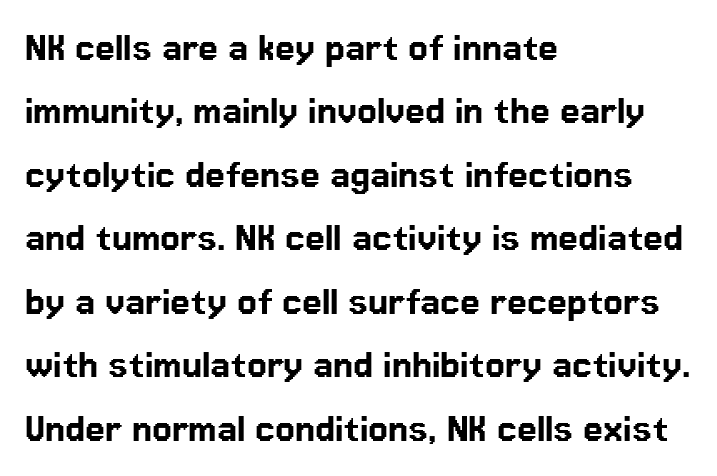
Summary of vertical rhythm: regular, with standard interline spacing. Compared with a centered layout, this one pins lines to the left instead. The lettering holds an erect, upright posture throughout. Underlining? Definitely not there.
